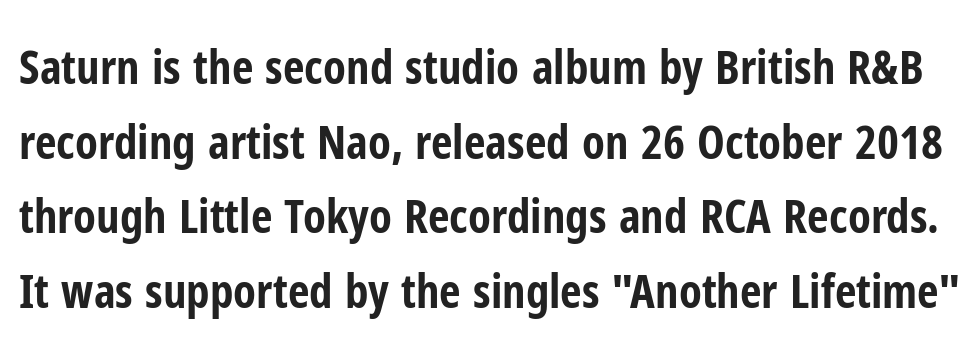
{"serif": "no", "italic": "no", "bold": "yes", "weight": "bold", "width": "condensed", "stroke_contrast": "low", "x_height": "medium", "monospaced": "no", "underline": "no", "line_spacing": "normal", "line_spacing_ratio": 1.59, "letter_spacing": "normal", "letter_spacing_em": 0.0, "glyph_px": 47}
